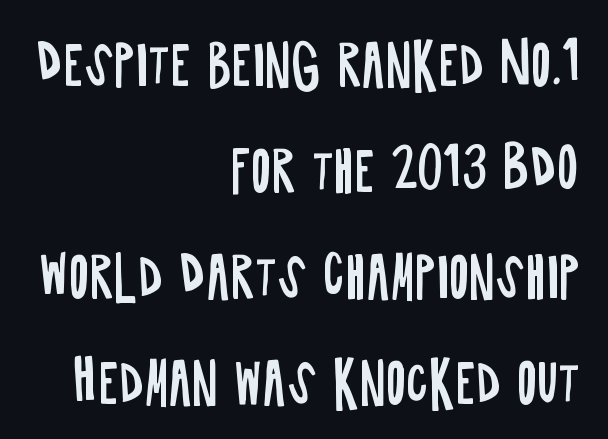
The image shows 54 px regular-weight, condensed sans-serif type, upright; set right-aligned, loose line spacing (1.96x), normal letter spacing, not underlined; low stroke contrast and a large x-height.
